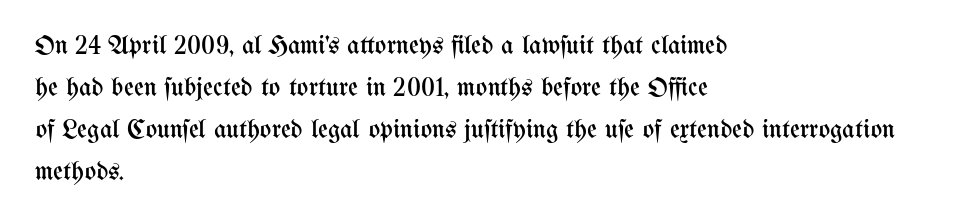
Q: Is the text bold? A: No.
Q: Is the text italic (slanted)? A: No, it is upright.
Q: Is the text underlined? A: No.
Q: How is the paragraph aligned? A: Left-aligned.
Q: Is the spacing between letters normal or unusually wide? A: Normal.
Q: Is the spacing between lines tight, normal or loose? A: Normal.
